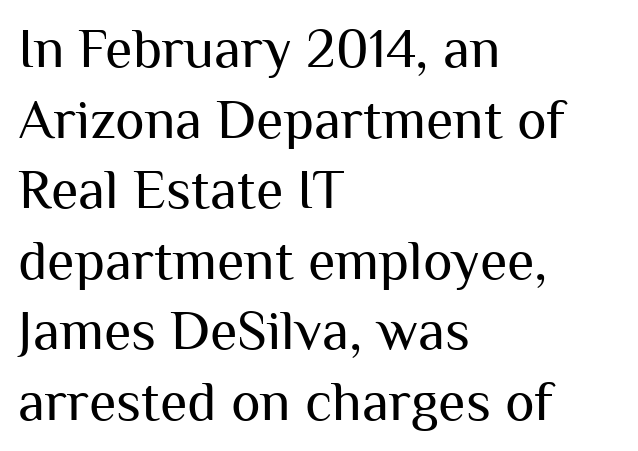
The face used here is a sans, in the tradition of grotesques and geometrics. Only glyphs here, with clear space below each row. Counters stay open thanks to moderate or lighter strokes. The paragraph has a hard left edge and a soft right edge.
